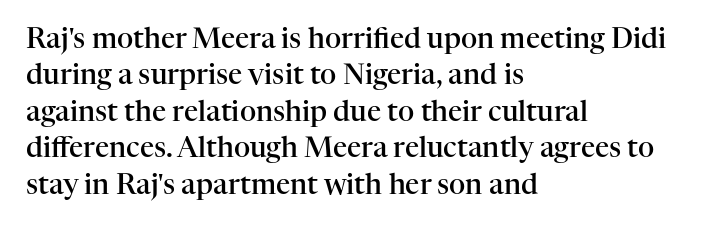
These lines sit exactly where default settings would place them. These lines carry some extra weight — a demibold, not a full bold. Unlike a clean sans, this face finishes its strokes with serifs. Is this a fixed-width face? No — the glyphs have proportional, varying widths.
